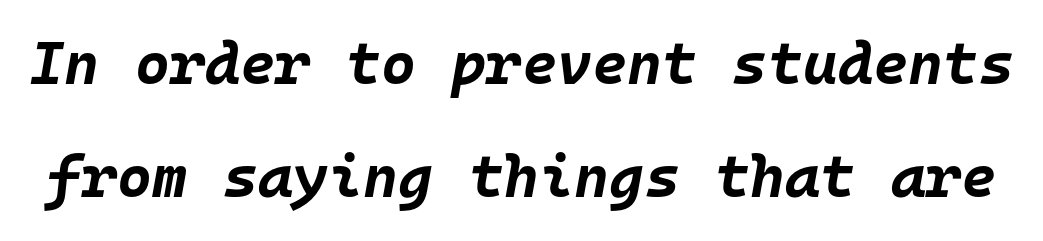
The image shows 60 px bold type, italic (leaning right), monospaced; set line spacing 1.89x, normal letter spacing, not underlined; low stroke contrast and a large x-height.
